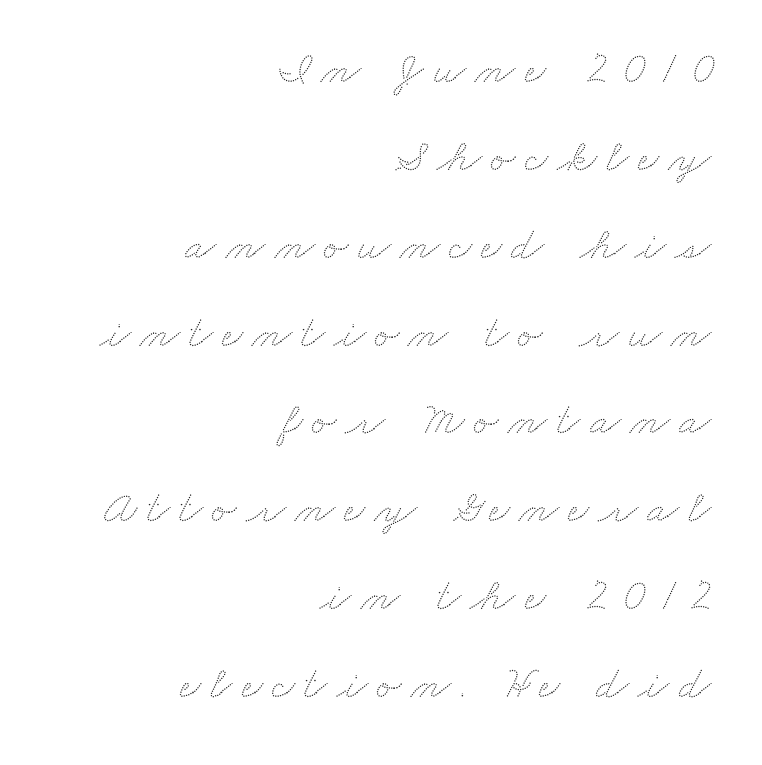
{"width": "wide", "stroke_contrast": "low", "x_height": "small", "monospaced": "no", "underline": "no", "align": "right", "line_spacing": "loose", "line_spacing_ratio": 1.91, "letter_spacing": "wide", "letter_spacing_em": 0.2, "glyph_px": 46}
